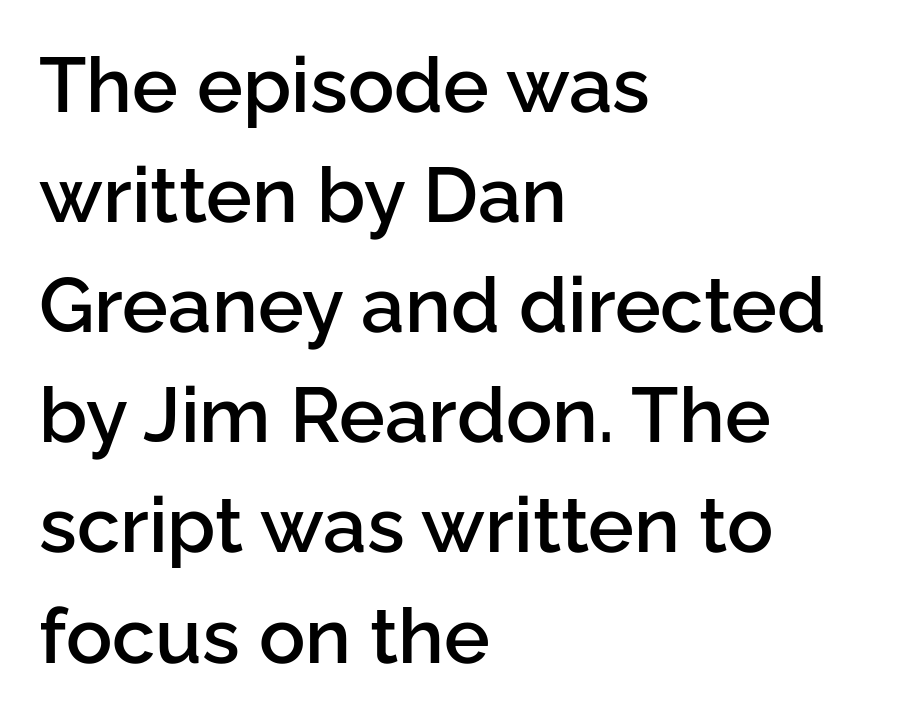
The lettering holds an erect, upright posture throughout. Line spacing here is normal. The letters carry no serifs — their stems end cleanly without finishing strokes. Short note: letters normally spaced. A clean baseline with only descenders dipping below it.
